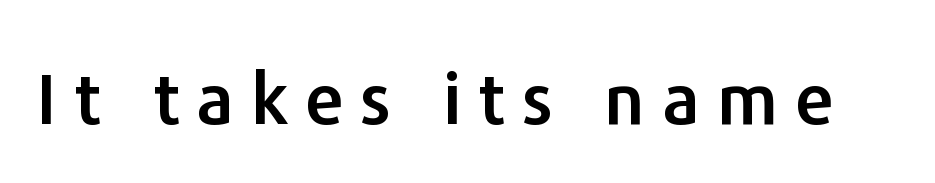
Q: Is the text italic (slanted)? A: No, it is upright.
Q: Is the typeface a serif or a sans-serif typeface? A: Sans-serif.
Q: Is the text underlined? A: No.
Q: Is the spacing between letters normal or unusually wide? A: Unusually wide.
Q: Width (condensed, normal, or wide)? A: Normal.
Q: Stroke contrast? A: Low.
Q: x-height? A: Medium.
Q: Monospaced? A: No.
